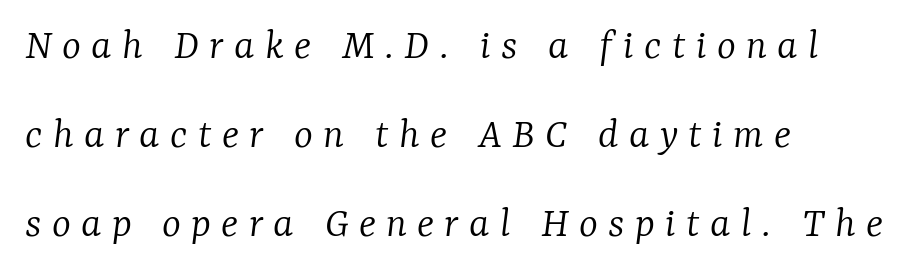
The image shows 45 px light serif type, italic (leaning right); set left-aligned, loose line spacing (1.98x), unusually wide letter spacing (+0.23 em), not underlined; low stroke contrast and a medium x-height.
